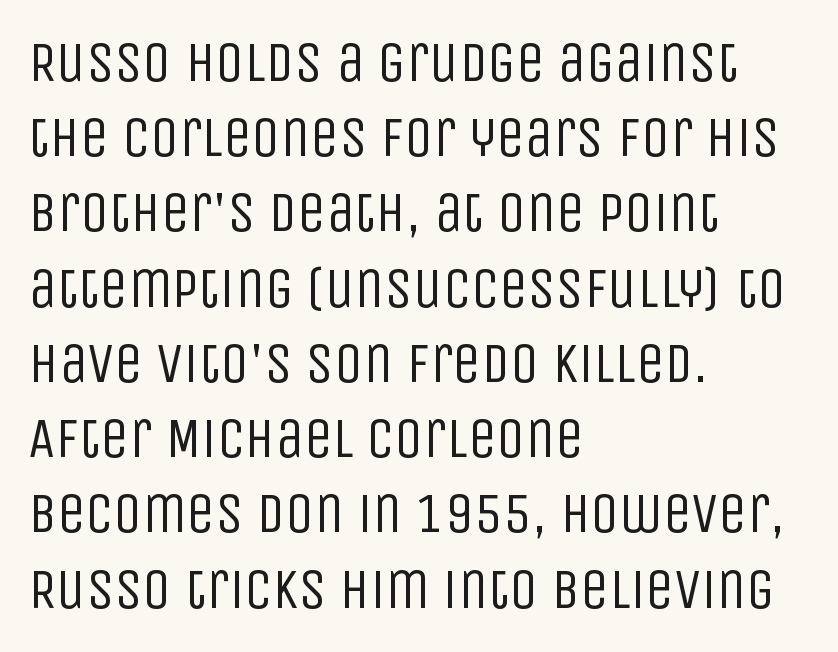
{"serif": "no", "italic": "no", "bold": "no", "weight": "regular", "width": "condensed", "stroke_contrast": "low", "x_height": "large", "monospaced": "no", "underline": "no", "align": "left", "line_spacing": "normal", "line_spacing_ratio": 1.32, "letter_spacing": "normal", "letter_spacing_em": 0.0, "glyph_px": 57}
